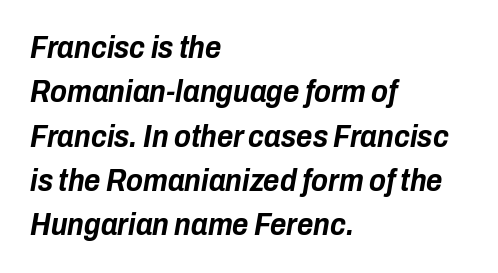
{"italic": "yes", "lean": "right", "slant_degrees": 10, "bold": "yes", "weight": "bold", "width": "condensed", "stroke_contrast": "low", "x_height": "medium", "monospaced": "no", "underline": "no", "align": "left", "line_spacing": "normal", "line_spacing_ratio": 1.43, "letter_spacing": "normal", "letter_spacing_em": 0.0, "glyph_px": 31}
